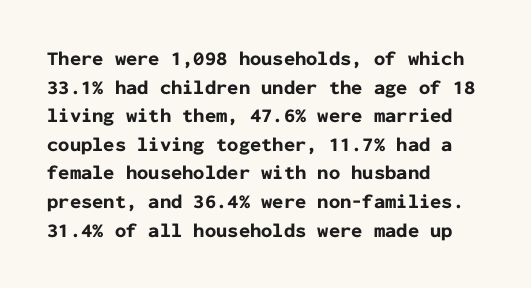
Q: Is the text bold? A: Yes.
Q: Is the text italic (slanted)? A: No, it is upright.
Q: Is the text underlined? A: No.
Q: How is the paragraph aligned? A: Left-aligned.
Q: Is the spacing between letters normal or unusually wide? A: Normal.
Q: Is the spacing between lines tight, normal or loose? A: Normal.
